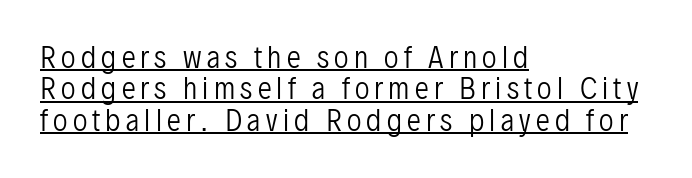
Q: Is the text bold? A: No.
Q: Is the text italic (slanted)? A: No, it is upright.
Q: Is the typeface a serif or a sans-serif typeface? A: Sans-serif.
Q: Is the text underlined? A: Yes.
Q: How is the paragraph aligned? A: Left-aligned.
Q: Is the spacing between lines tight, normal or loose? A: Tight.
Q: Width (condensed, normal, or wide)? A: Condensed.
Q: Stroke contrast? A: Low.
Q: x-height? A: Medium.
Q: Monospaced? A: No.
